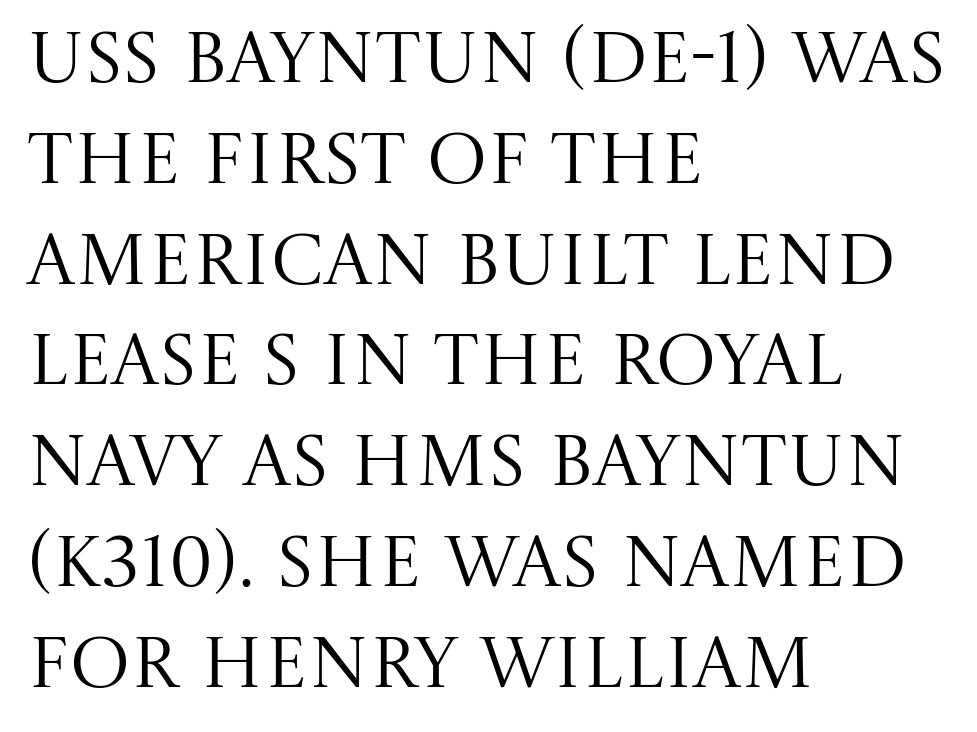
{"serif": "yes", "italic": "no", "bold": "no", "weight": "regular", "width": "normal", "stroke_contrast": "medium", "x_height": "large", "monospaced": "no", "underline": "no", "align": "left", "line_spacing": "normal", "line_spacing_ratio": 1.4, "letter_spacing": "normal", "letter_spacing_em": 0.0, "glyph_px": 72}
